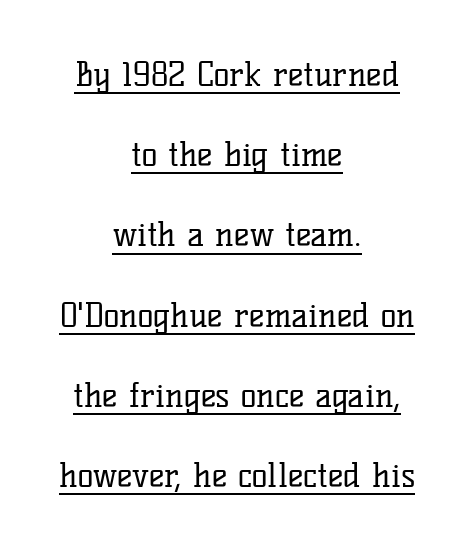
Q: Is the text bold? A: No.
Q: Is the text italic (slanted)? A: No, it is upright.
Q: Is the typeface a serif or a sans-serif typeface? A: Serif.
Q: Is the text underlined? A: Yes.
Q: How is the paragraph aligned? A: Centered.
Q: Is the spacing between letters normal or unusually wide? A: Normal.
Q: Is the spacing between lines tight, normal or loose? A: Loose.
Q: Width (condensed, normal, or wide)? A: Normal.
Q: Stroke contrast? A: Low.
Q: x-height? A: Medium.
Q: Monospaced? A: No.
